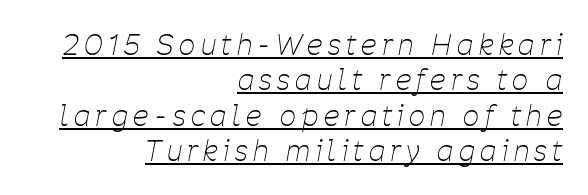
The image shows 28 px thin, condensed type, italic (leaning right); set right-aligned, normal line spacing (1.26x), unusually wide letter spacing (+0.2 em), underlined; low stroke contrast and a medium x-height.
